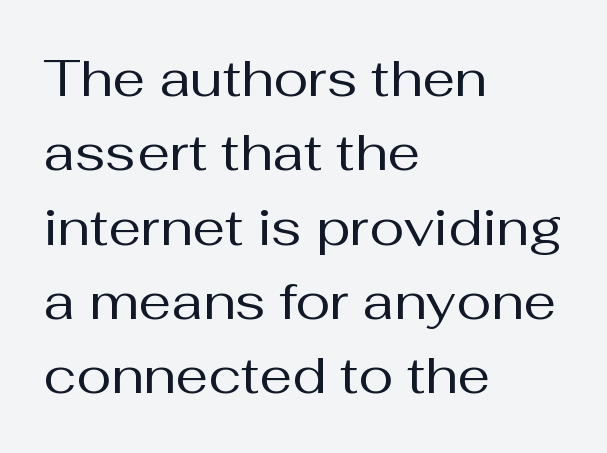
The image shows 52 px regular-weight sans-serif type, upright; set left-aligned, normal line spacing (1.43x), normal letter spacing, not underlined; medium stroke contrast and a medium x-height.
